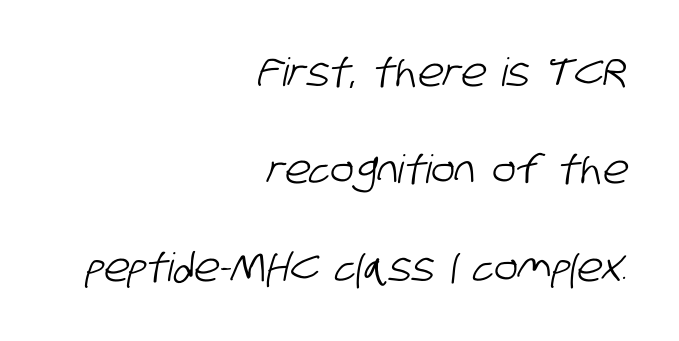
Q: Is the typeface a serif or a sans-serif typeface? A: Sans-serif.
Q: Is the text underlined? A: No.
Q: How is the paragraph aligned? A: Right-aligned.
Q: Is the spacing between letters normal or unusually wide? A: Normal.
Q: Is the spacing between lines tight, normal or loose? A: Loose.
Q: Width (condensed, normal, or wide)? A: Condensed.
Q: Stroke contrast? A: Low.
Q: x-height? A: Large.
Q: Monospaced? A: No.
